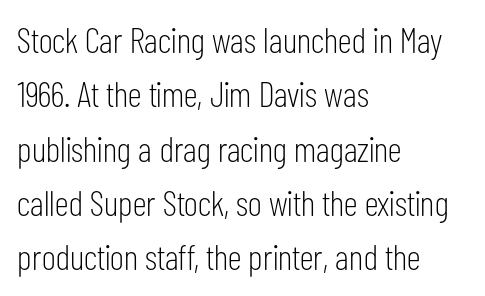
This sample is left-justified, so line endings fall wherever the words run out. Each letter keeps its own natural width here, so spacing adapts to shape. Successive baselines arrive at the customary interval. Counters stay open thanks to moderate or lighter strokes.
